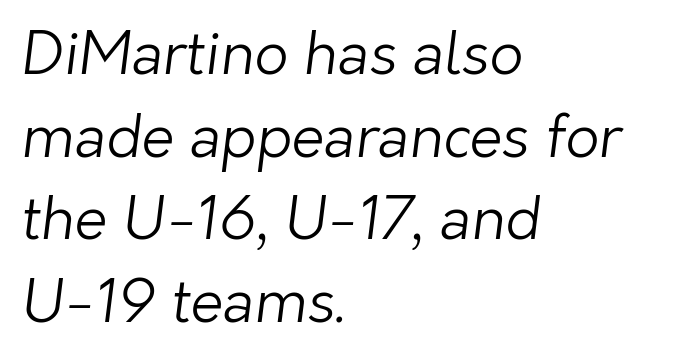
Q: Is the text bold? A: No.
Q: Is the typeface a serif or a sans-serif typeface? A: Sans-serif.
Q: Is the text underlined? A: No.
Q: How is the paragraph aligned? A: Left-aligned.
Q: Is the spacing between letters normal or unusually wide? A: Normal.
Q: Is the spacing between lines tight, normal or loose? A: Normal.
Q: Width (condensed, normal, or wide)? A: Normal.
Q: Stroke contrast? A: Low.
Q: x-height? A: Medium.
Q: Monospaced? A: No.
